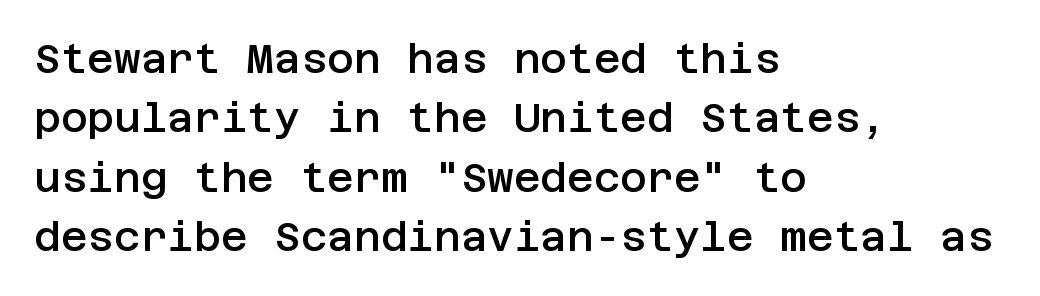
Italic? Not at all — the glyphs are vertical. A normal amount of white space separates one row of letters from the next. Compared with a centered layout, this one pins lines to the left instead. No word sits above an underline. Check where the strokes stop: nothing finishes them off — pure sans. Letter spacing: default.
